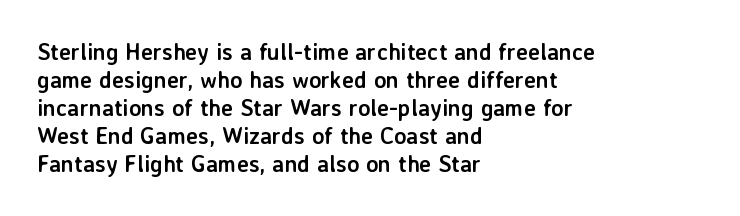
The image shows 23 px bold type, upright; set left-aligned, line spacing 1.22x, normal letter spacing, not underlined.
